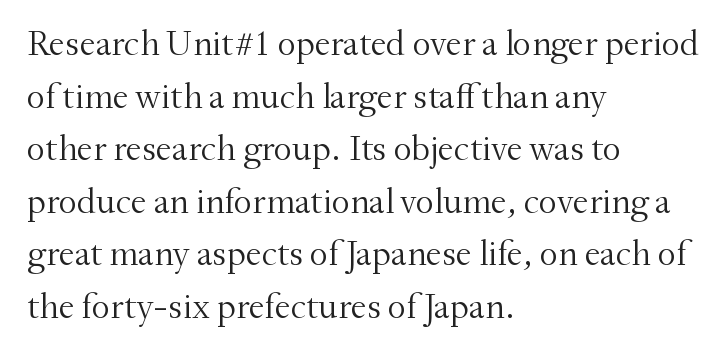
Rule under the text: the space is simply empty. When letters stand straight like this, we call the style roman or upright. All the whitespace from short lines collects on the right. Vertically, the passage feels balanced, rows spaced as you'd expect. Does extra space separate the letters? No, they use regular spacing. Stroke terminals: seriffed.
